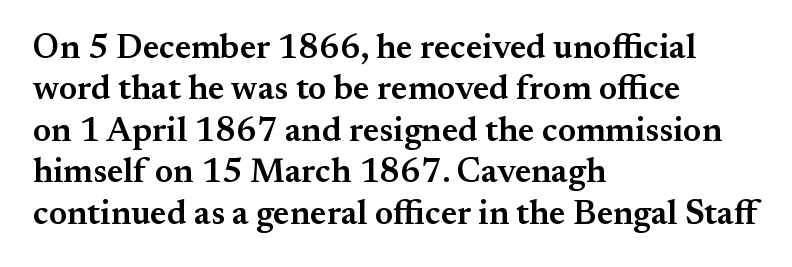
Is the type bold? Partly — it's a semibold, heavier than regular but not fully bold. Every stem runs plumb, perpendicular to the baseline. Observe the serifs anchoring each vertical stroke in this sample. A clean baseline with only descenders dipping below it. The rendering keeps characters at their native spacing. Caption: multi-line text, flush left, ragged right.
